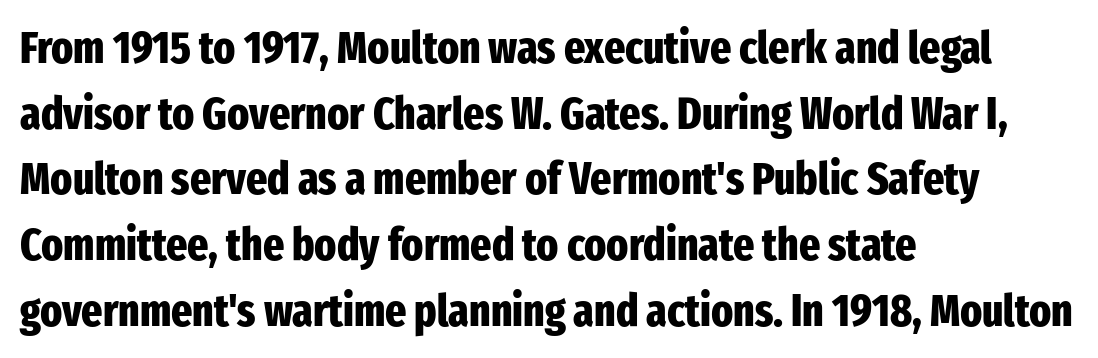
{"serif": "no", "italic": "no", "bold": "yes", "weight": "heavy", "width": "condensed", "stroke_contrast": "low", "x_height": "medium", "monospaced": "no", "underline": "no", "align": "left", "line_spacing": "normal", "line_spacing_ratio": 1.46, "letter_spacing": "normal", "letter_spacing_em": 0.0, "glyph_px": 45}
